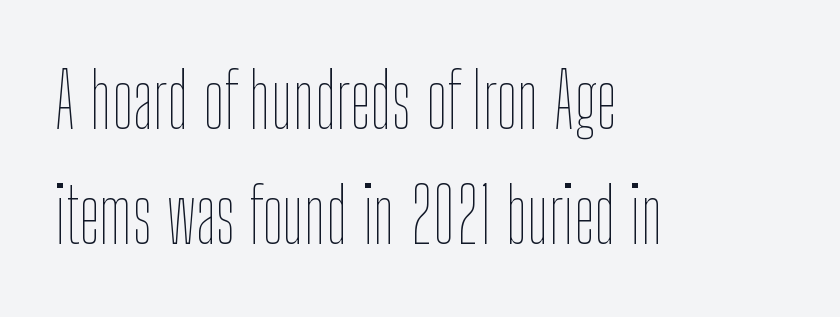
Q: Is the text bold? A: No.
Q: Is the text italic (slanted)? A: No, it is upright.
Q: Is the text underlined? A: No.
Q: How is the paragraph aligned? A: Left-aligned.
Q: Is the spacing between letters normal or unusually wide? A: Normal.
Q: Is the spacing between lines tight, normal or loose? A: Normal.
Q: Width (condensed, normal, or wide)? A: Condensed.
Q: Stroke contrast? A: Low.
Q: x-height? A: Medium.
Q: Monospaced? A: No.
